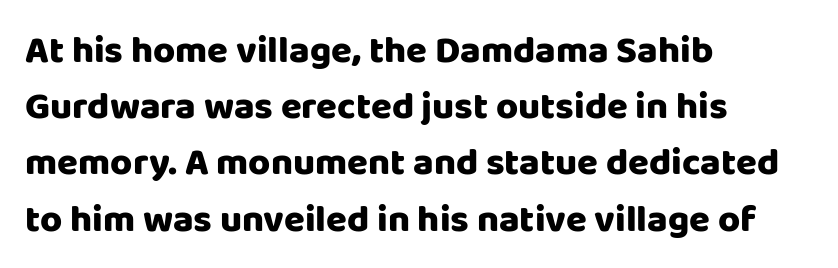
Q: Is the text italic (slanted)? A: No, it is upright.
Q: Is the typeface a serif or a sans-serif typeface? A: Sans-serif.
Q: Is the text underlined? A: No.
Q: How is the paragraph aligned? A: Left-aligned.
Q: Is the spacing between letters normal or unusually wide? A: Normal.
Q: Is the spacing between lines tight, normal or loose? A: Normal.
Q: Width (condensed, normal, or wide)? A: Normal.
Q: Stroke contrast? A: Low.
Q: x-height? A: Large.
Q: Monospaced? A: No.
